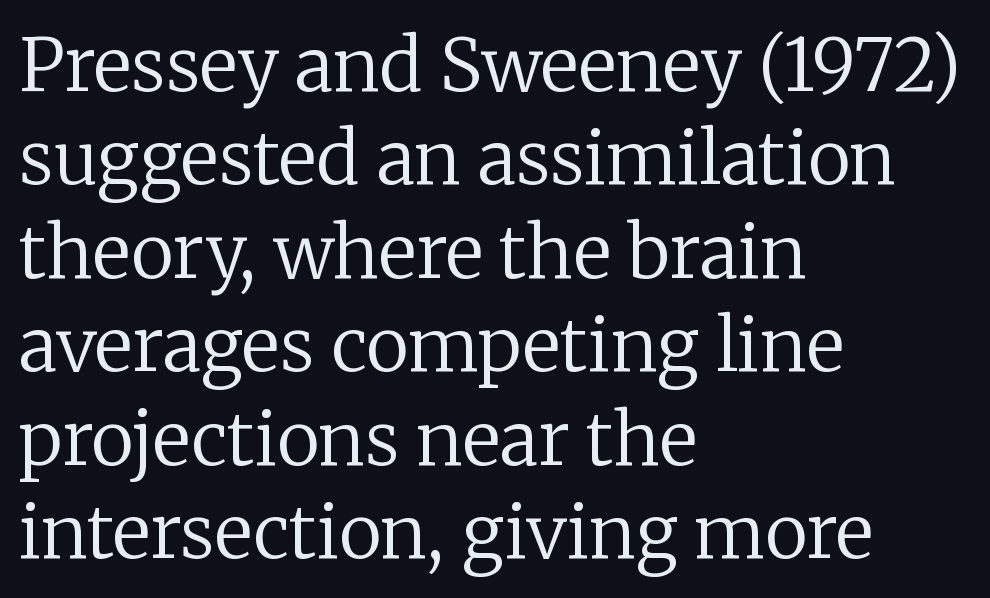
You could not count columns in this text — the font is proportionally spaced. Reading down the block, your eye returns to a fixed left position each line. These lines sit exactly where default settings would place them. Is the letter spacing exaggerated? No — it looks like the ordinary default. The letters look calm and open, with moderate or lighter stems.
